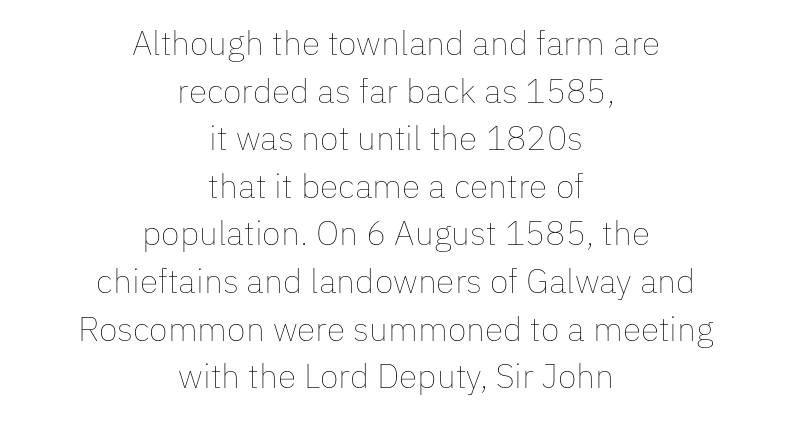
Each letter keeps its own natural width here, so spacing adapts to shape. This is the regular roman posture of the typeface. Horizontal alignment here is central, giving a formal, balanced look. Standard letterfit; no display-style spreading of the glyphs. A typesetter would call this leading conventional body-copy spacing.
